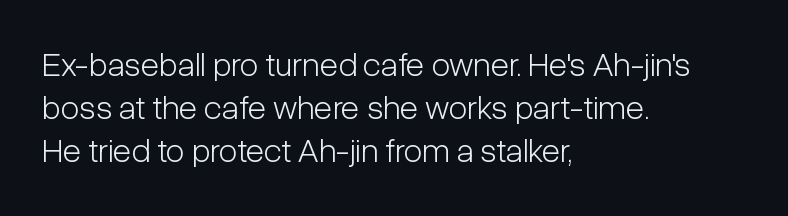
The image shows 34 px light, condensed sans-serif type, upright; set left-aligned, normal line spacing (1.26x), normal letter spacing, not underlined; low stroke contrast and a medium x-height.
